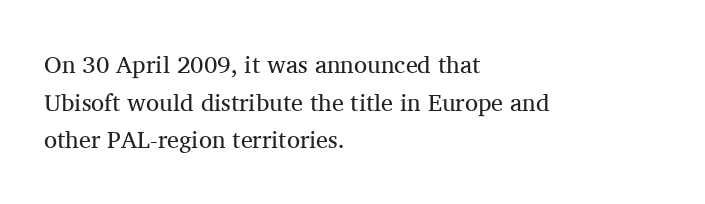
The setting favours the left margin, as ordinary paragraphs usually do. The face looks like a standard text weight, possibly lighter. Each row of text sits above clean, open space. Posture: straight, roman, zero tilt.
